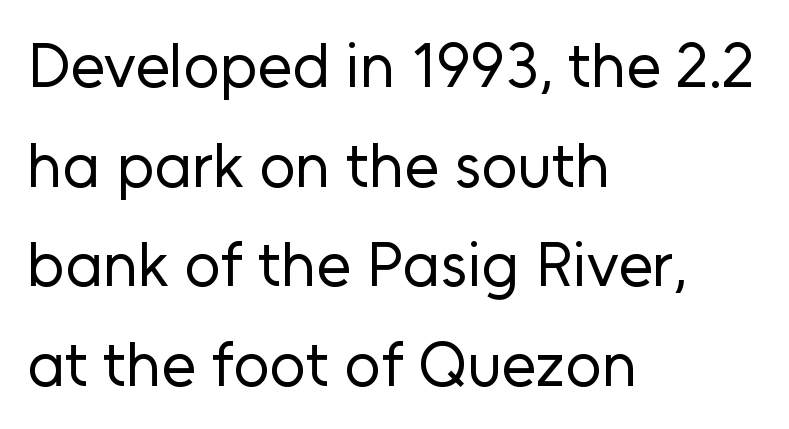
The image shows 63 px regular-weight sans-serif type, upright; set left-aligned, normal line spacing (1.58x), normal letter spacing, not underlined; low stroke contrast and a medium x-height.
